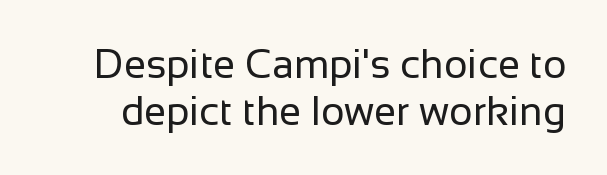
Q: Is the text bold? A: No.
Q: Is the text italic (slanted)? A: No, it is upright.
Q: Is the typeface a serif or a sans-serif typeface? A: Sans-serif.
Q: Is the text underlined? A: No.
Q: Is the spacing between letters normal or unusually wide? A: Normal.
Q: Width (condensed, normal, or wide)? A: Normal.
Q: Stroke contrast? A: Low.
Q: x-height? A: Medium.
Q: Monospaced? A: No.
